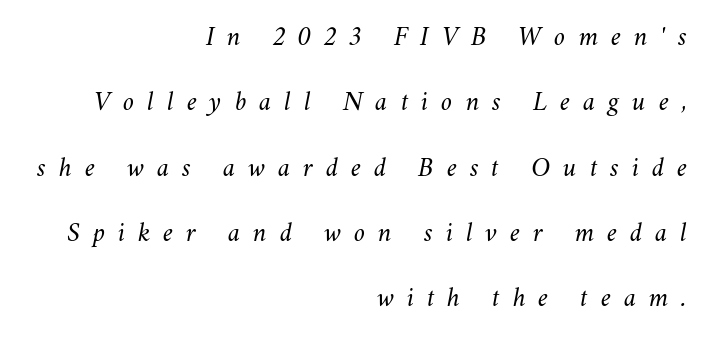
{"italic": "yes", "lean": "right", "slant_degrees": 11, "bold": "no", "underline": "no", "align": "right", "line_spacing": "loose", "line_spacing_ratio": 2.42, "letter_spacing": "wide", "letter_spacing_em": 0.48, "glyph_px": 27}
